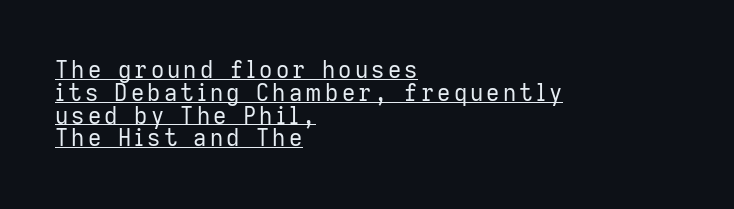
{"italic": "no", "bold": "no", "underline": "yes", "align": "left", "line_spacing": "tight", "line_spacing_ratio": 0.99, "glyph_px": 23}
